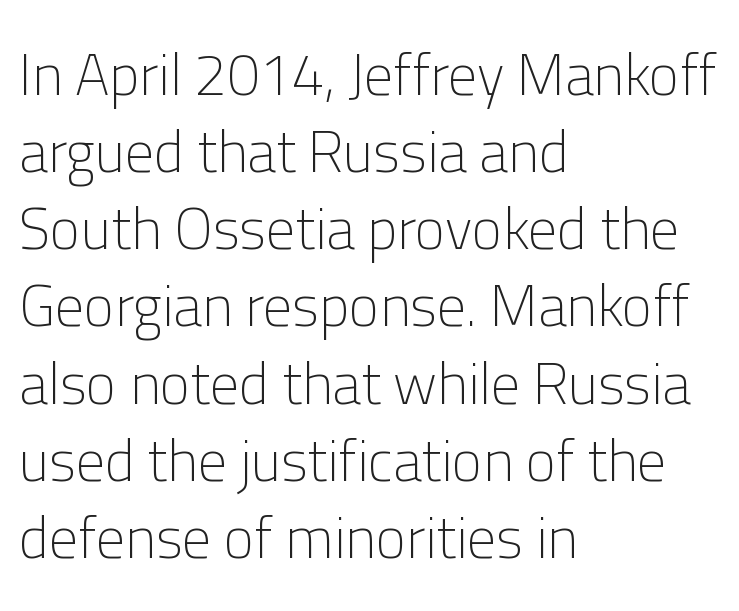
{"serif": "no", "italic": "no", "bold": "no", "weight": "light", "width": "normal", "stroke_contrast": "low", "x_height": "medium", "monospaced": "no", "underline": "no", "align": "left", "line_spacing": "normal", "line_spacing_ratio": 1.33, "letter_spacing": "normal", "letter_spacing_em": 0.0, "glyph_px": 58}
